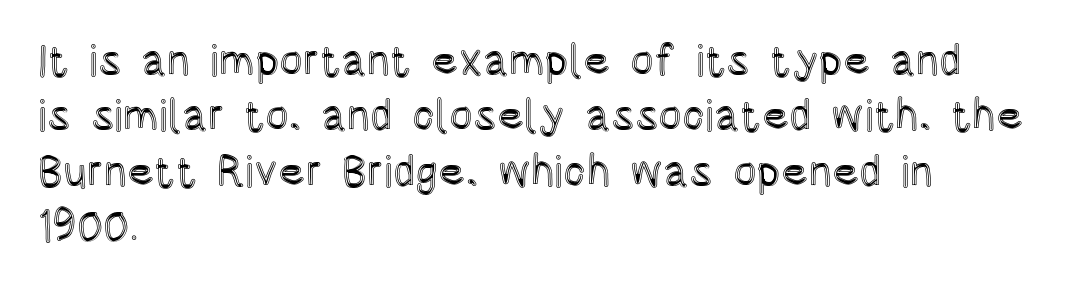
The image shows 44 px condensed type, upright; set left-aligned, normal line spacing (1.26x), normal letter spacing, not underlined; a large x-height.
